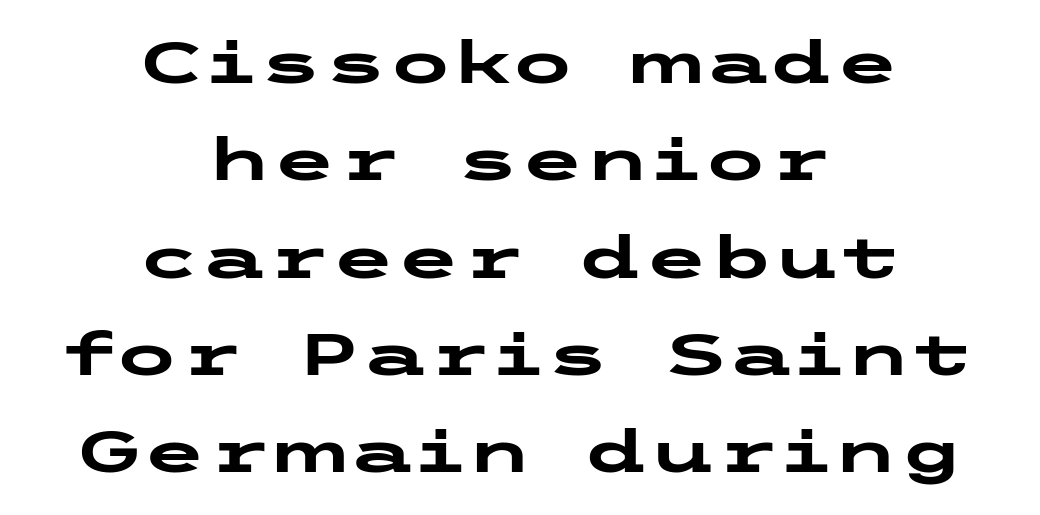
Glyph-to-glyph distance matches everyday printed text. The passage shown is emphatically bold. Are there feet on the stems? There aren't — it's a sans. Leading matches the norm, producing a regular column. Compared with a flush-left layout, this one balances lines on the center instead.
